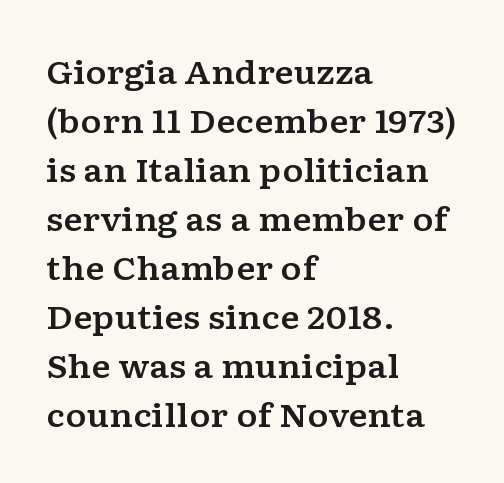
Q: Is the text italic (slanted)? A: No, it is upright.
Q: Is the typeface a serif or a sans-serif typeface? A: Serif.
Q: Is the text underlined? A: No.
Q: How is the paragraph aligned? A: Left-aligned.
Q: Is the spacing between letters normal or unusually wide? A: Normal.
Q: Is the spacing between lines tight, normal or loose? A: Normal.
Q: Width (condensed, normal, or wide)? A: Wide.
Q: Stroke contrast? A: Low.
Q: x-height? A: Medium.
Q: Monospaced? A: No.
